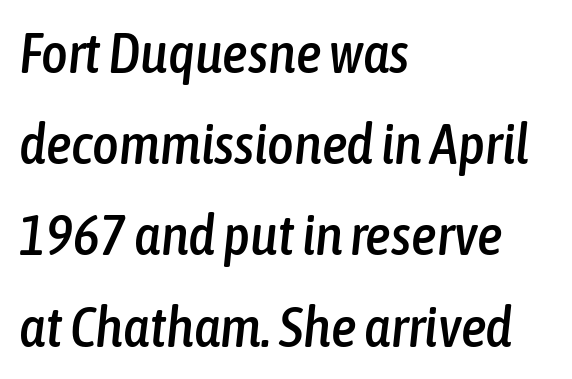
The lines sit at an ordinary, default distance from one another. Each letter keeps its own natural width here, so spacing adapts to shape. In CSS terms this would be text-align: left. There is no visible air inserted between adjacent glyphs. Each row of text sits above clean, open space. Does the lettering tilt? It does — this is italic.
